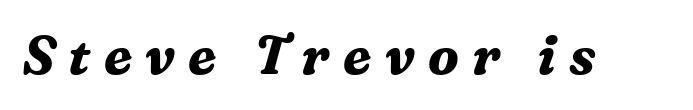
Q: Is the text bold? A: Yes.
Q: Is the text italic (slanted)? A: Yes, it leans right by about 16 degrees.
Q: Is the typeface a serif or a sans-serif typeface? A: Serif.
Q: Is the text underlined? A: No.
Q: Is the spacing between letters normal or unusually wide? A: Unusually wide.
Q: Width (condensed, normal, or wide)? A: Normal.
Q: Stroke contrast? A: Medium.
Q: x-height? A: Medium.
Q: Monospaced? A: No.
